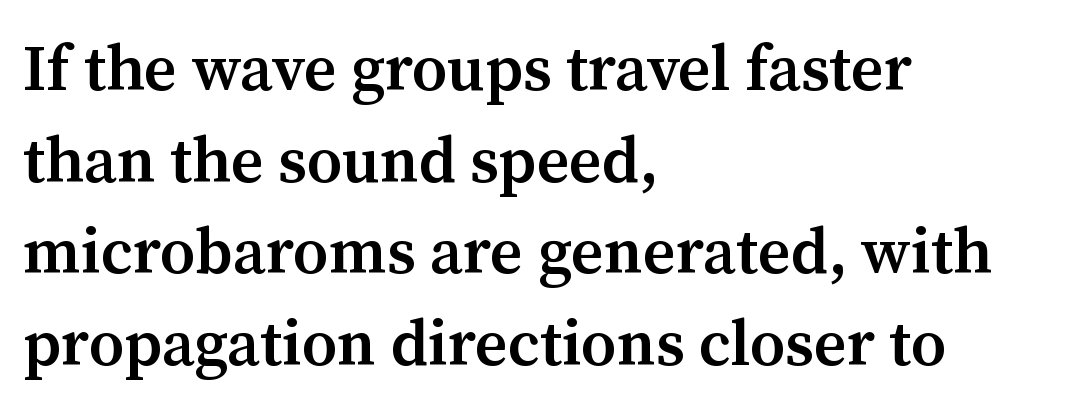
The image shows 64 px semibold serif type, upright; set left-aligned, normal line spacing (1.43x), normal letter spacing, not underlined; medium stroke contrast and a medium x-height.
